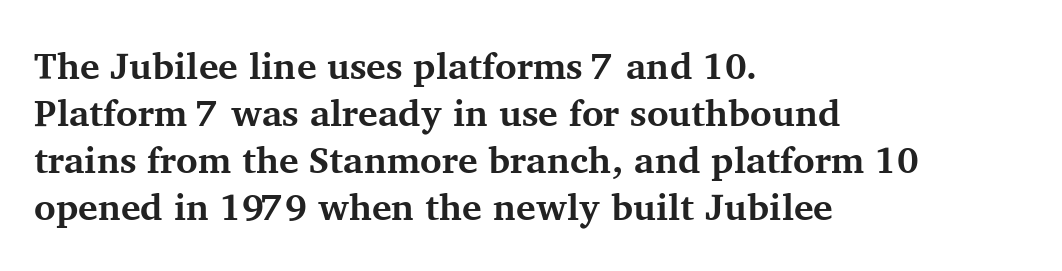
Check the space under the baseline: it is left empty. The letters stand straight up with perfectly vertical stems. The type family on display is of the serif kind. Nothing unusual about the tracking: characters are spaced as the font intends. Line spacing here is normal. I'd describe the lettering as bold — thick and assertive.
